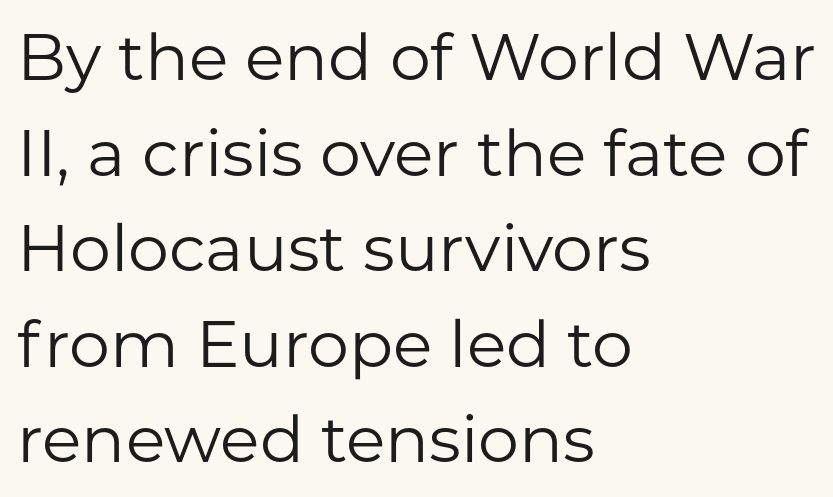
The image shows 65 px regular-weight sans-serif type, upright; set left-aligned, normal line spacing (1.47x), normal letter spacing, not underlined; low stroke contrast and a medium x-height.
